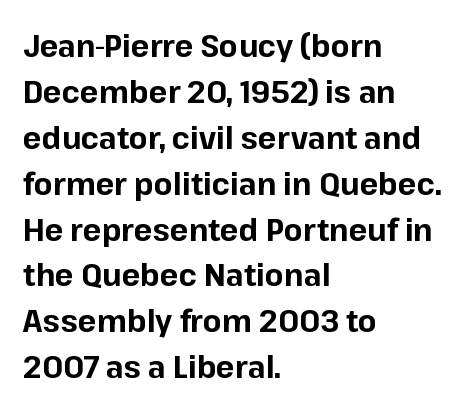
Q: Is the text bold? A: Yes.
Q: Is the text italic (slanted)? A: No, it is upright.
Q: Is the typeface a serif or a sans-serif typeface? A: Sans-serif.
Q: Is the text underlined? A: No.
Q: How is the paragraph aligned? A: Left-aligned.
Q: Is the spacing between letters normal or unusually wide? A: Normal.
Q: Is the spacing between lines tight, normal or loose? A: Normal.
Q: Width (condensed, normal, or wide)? A: Normal.
Q: Stroke contrast? A: Low.
Q: x-height? A: Medium.
Q: Monospaced? A: No.
